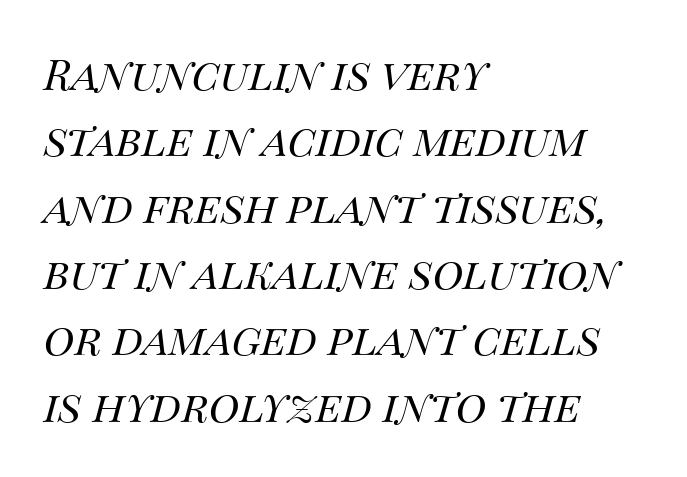
The typesetting does not lean heavy: it is not bold. The zone under the glyphs is completely vacant. This sample is left-justified, so line endings fall wherever the words run out. Is there much room between lines? A standard amount, neither cramped nor airy. Observe the lean: these are italic letterforms.
